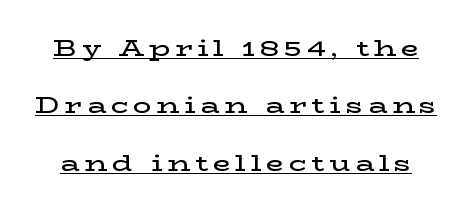
Q: Is the text bold? A: Semi-bold.
Q: Is the text italic (slanted)? A: No, it is upright.
Q: Is the text underlined? A: Yes.
Q: Is the spacing between letters normal or unusually wide? A: Unusually wide.
Q: Is the spacing between lines tight, normal or loose? A: Loose.
